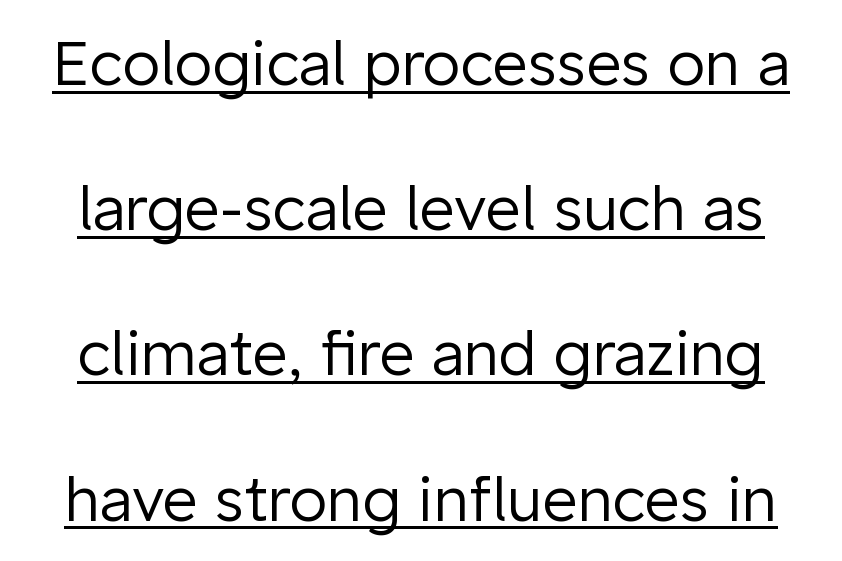
The image shows 61 px regular-weight sans-serif type, upright; set loose line spacing (2.38x), normal letter spacing, underlined; low stroke contrast and a medium x-height.
